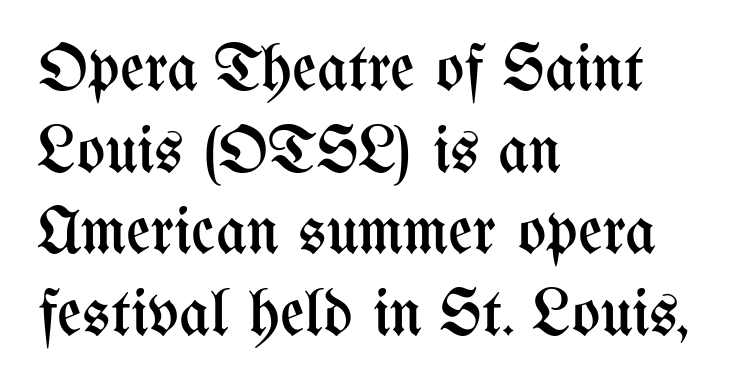
The image shows 67 px regular-weight, condensed type, upright; set left-aligned, line spacing 1.22x, normal letter spacing, not underlined; medium stroke contrast and a medium x-height.
